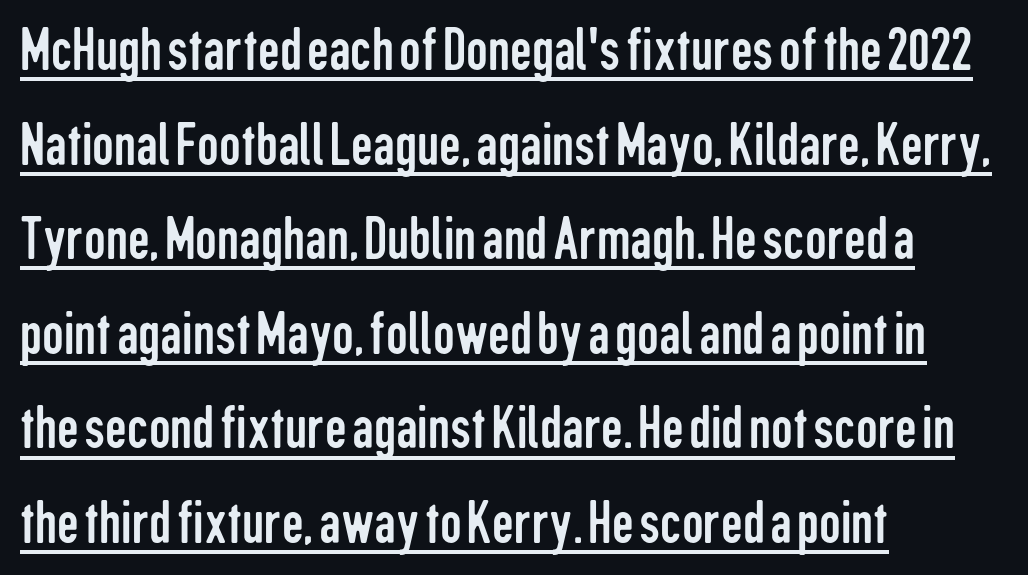
The image shows 61 px regular-weight, condensed sans-serif type, upright; set left-aligned, normal line spacing (1.55x), normal letter spacing, underlined; low stroke contrast and a medium x-height.
